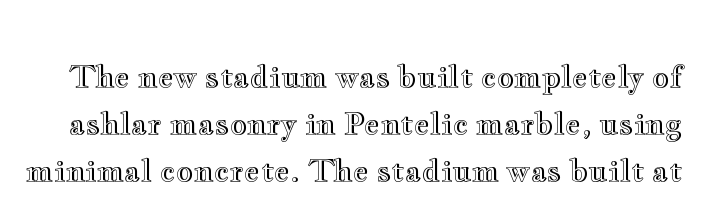
Here the designer chose a conventional face with non-uniform glyph widths. The rendering keeps characters at their native spacing. Each new line begins a customary step beneath the previous one. Just letters on the line, the space beneath them empty.
